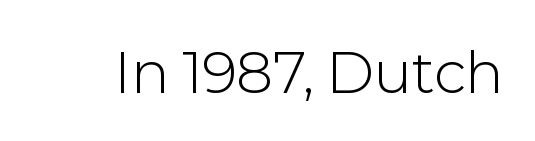
{"serif": "no", "italic": "no", "bold": "no", "weight": "light", "width": "normal", "x_height": "medium", "monospaced": "no", "underline": "no", "letter_spacing": "normal", "letter_spacing_em": 0.0, "glyph_px": 63}
